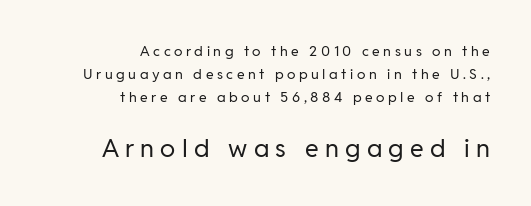
The image shows 25 px text type, upright; set right-aligned, normal line spacing (1.66x), unusually wide letter spacing (+0.25 em), not underlined; the second (bottom) block is 1.79x larger.
